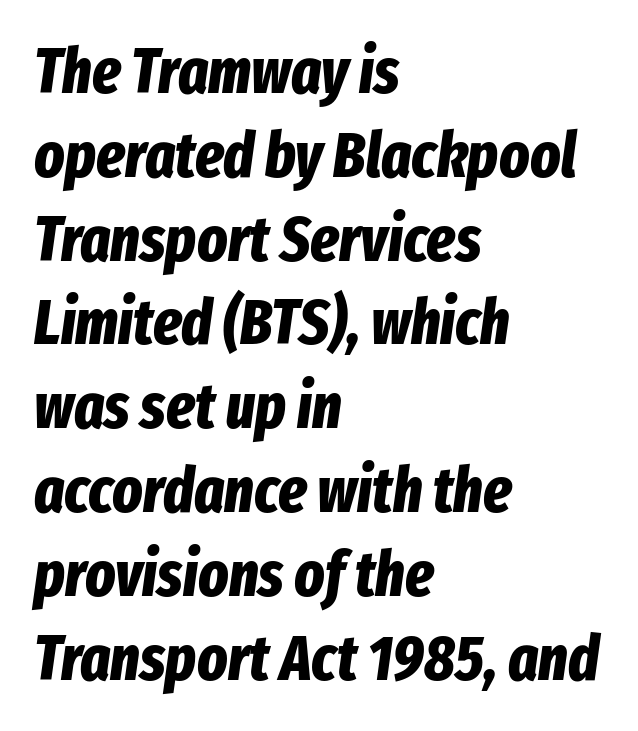
Slant detected: the letters are inclined. The rendering keeps characters at their native spacing. Check under the words: just untouched page. The face used here is proportionally spaced, like ordinary book or web type. Plenty of ink on the page — the face is bold. Typeset ragged right — the left edge is the straight one.
